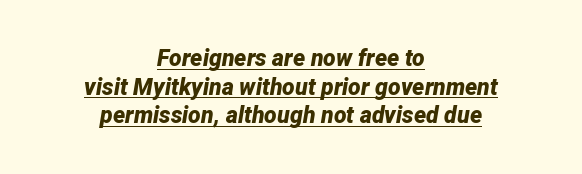
The image shows 23 px bold type, italic (leaning right); set centered, line spacing 1.24x, normal letter spacing, underlined.
